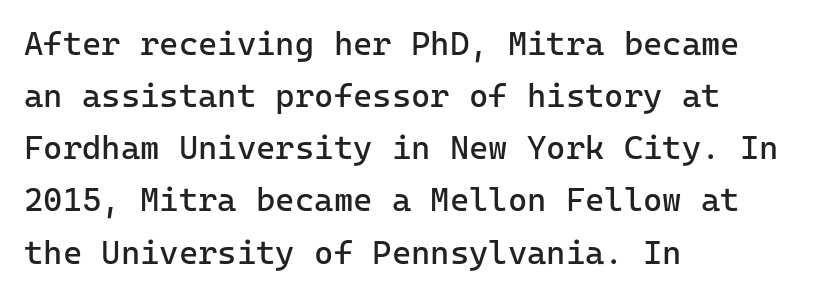
{"serif": "no", "italic": "no", "bold": "no", "weight": "regular", "width": "normal", "stroke_contrast": "low", "x_height": "medium", "monospaced": "yes", "underline": "no", "align": "left", "line_spacing": "normal", "line_spacing_ratio": 1.58, "letter_spacing": "normal", "letter_spacing_em": 0.0, "glyph_px": 33}
